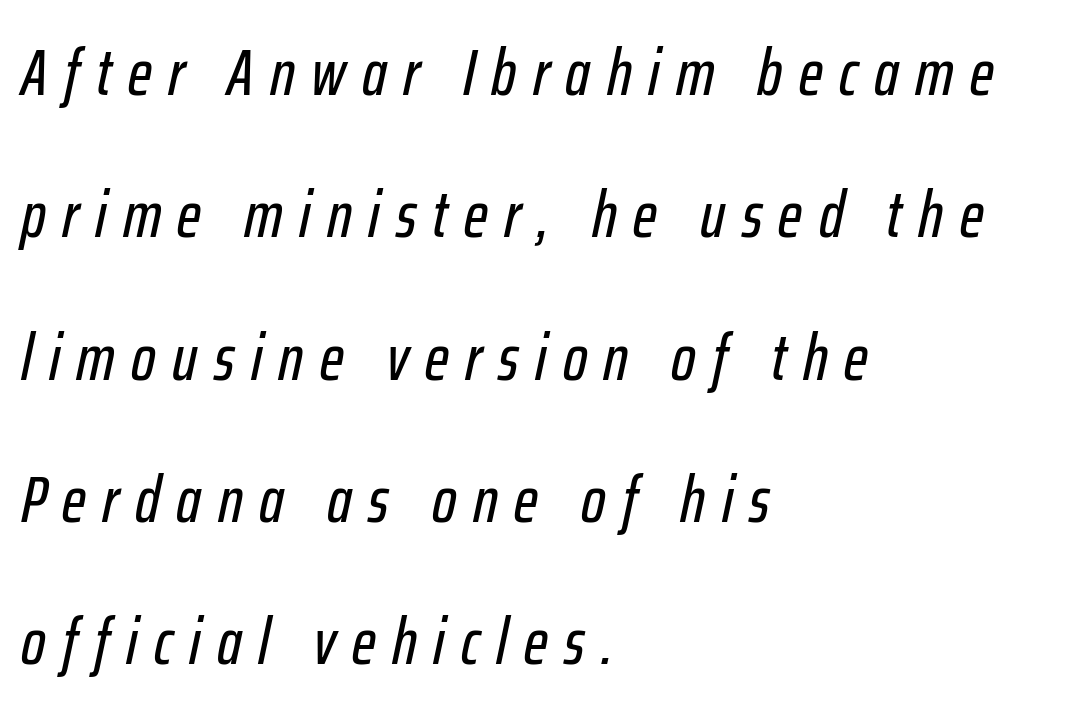
Q: Is the text italic (slanted)? A: Yes, it leans right by about 12 degrees.
Q: Is the text underlined? A: No.
Q: How is the paragraph aligned? A: Left-aligned.
Q: Is the spacing between letters normal or unusually wide? A: Unusually wide.
Q: Is the spacing between lines tight, normal or loose? A: Loose.
Q: Width (condensed, normal, or wide)? A: Condensed.
Q: Stroke contrast? A: Low.
Q: x-height? A: Medium.
Q: Monospaced? A: No.
